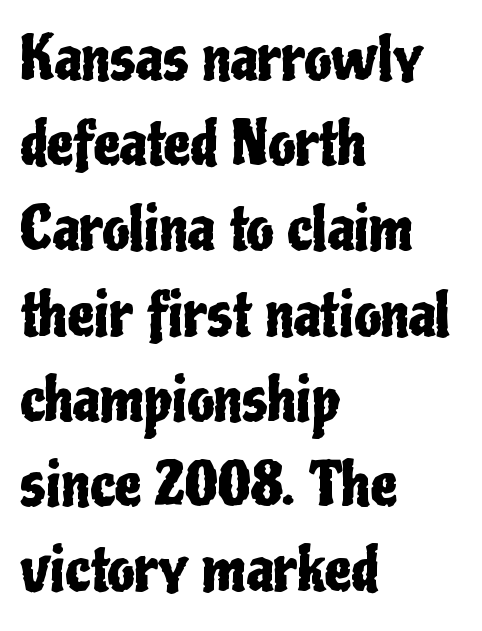
The image shows 60 px condensed sans-serif type, upright; set left-aligned, normal line spacing (1.42x), normal letter spacing, not underlined; low stroke contrast and a medium x-height.
